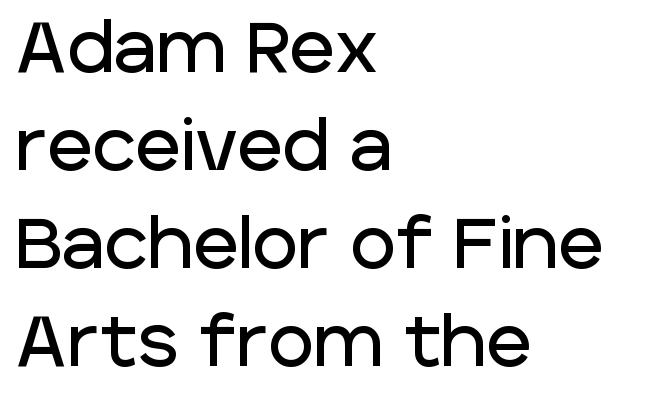
Proportional: the letters do not fall into vertical columns. If you measured baseline to baseline, you'd find a middling distance. All the whitespace from short lines collects on the right. The font family rendered here belongs to the sans-serif group. A bare baseline throughout the passage. No extra tracking has been applied to these lines.
